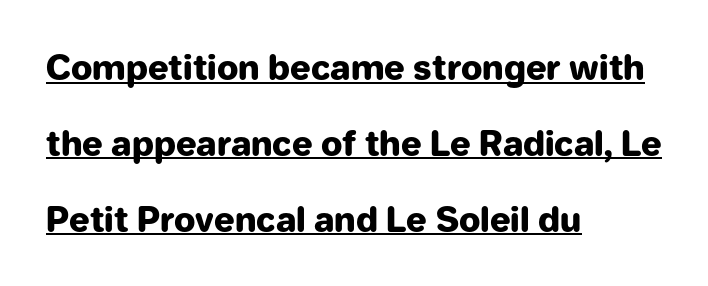
{"serif": "no", "italic": "no", "bold": "yes", "weight": "heavy", "width": "normal", "stroke_contrast": "low", "x_height": "medium", "monospaced": "no", "underline": "yes", "align": "left", "line_spacing": "loose", "line_spacing_ratio": 2.23, "letter_spacing": "normal", "letter_spacing_em": 0.0, "glyph_px": 34}
